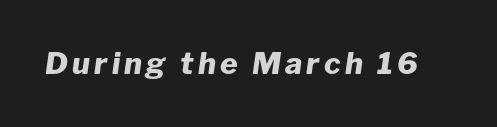
These lines were composed using italics. Do the characters align in a grid? No, the font is proportional. The characters look thick and weighty, a clear bold. Clear beneath every line of the passage.
